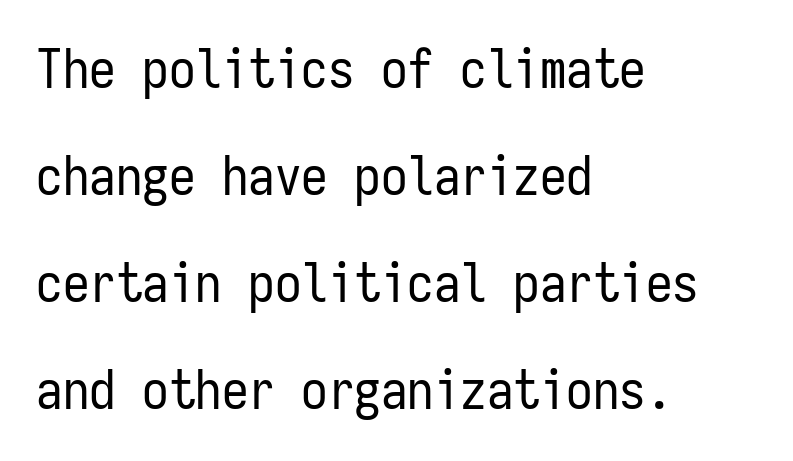
The image shows 53 px regular-weight, condensed sans-serif type, upright, monospaced; set left-aligned, loose line spacing (2.02x), normal letter spacing, not underlined; low stroke contrast and a medium x-height.
